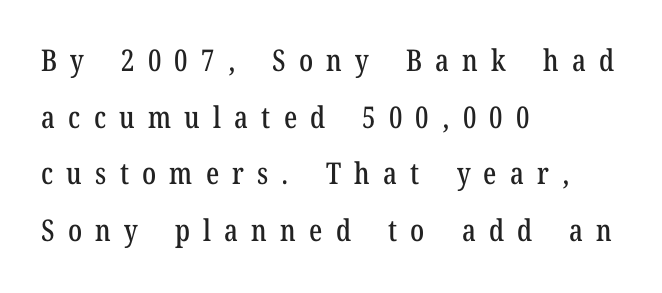
Q: Is the text italic (slanted)? A: No, it is upright.
Q: Is the typeface a serif or a sans-serif typeface? A: Serif.
Q: Is the text underlined? A: No.
Q: How is the paragraph aligned? A: Left-aligned.
Q: Is the spacing between letters normal or unusually wide? A: Unusually wide.
Q: Width (condensed, normal, or wide)? A: Condensed.
Q: Stroke contrast? A: Low.
Q: x-height? A: Medium.
Q: Monospaced? A: No.
